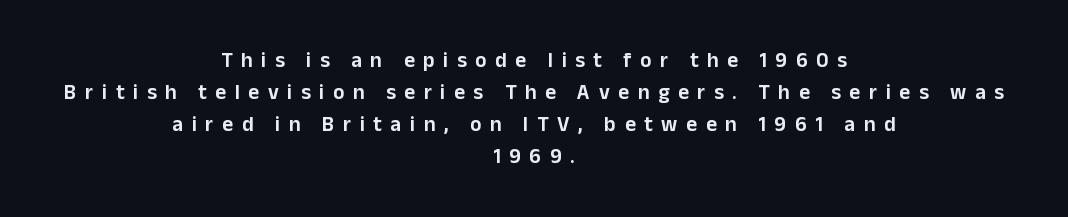
{"italic": "no", "underline": "no", "align": "center", "line_spacing": "normal", "line_spacing_ratio": 1.53, "letter_spacing": "wide", "letter_spacing_em": 0.41, "glyph_px": 21}
